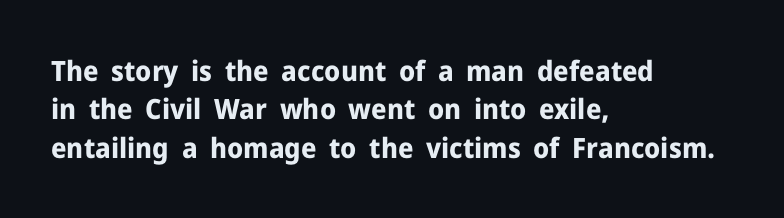
The sample has been set heavy, in full bold. Regarding leading, the lines here are spaced in the standard way. Posture: straight, roman, zero tilt. Line beginnings align vertically; line endings do not. Characters follow at the spacing the type designer built in. Underlining? Definitely not there.
